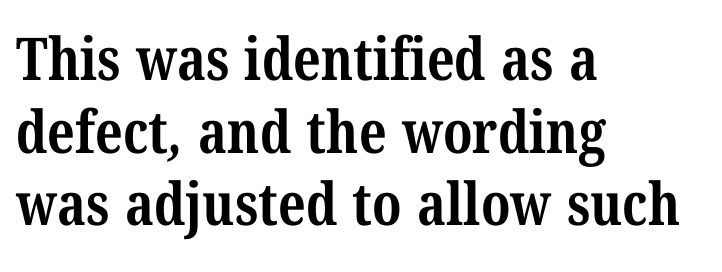
The image shows 59 px bold, condensed serif type; set left-aligned, line spacing 1.23x, normal letter spacing, not underlined; medium stroke contrast and a medium x-height.
